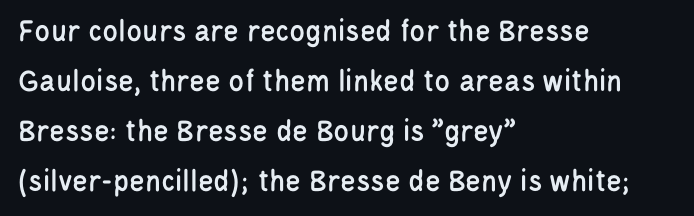
{"serif": "no", "italic": "no", "width": "condensed", "stroke_contrast": "low", "x_height": "large", "monospaced": "no", "underline": "no", "align": "left", "line_spacing": "normal", "line_spacing_ratio": 1.56, "letter_spacing": "normal", "letter_spacing_em": 0.0, "glyph_px": 32}
